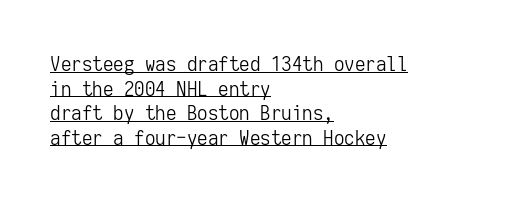
Somebody hit Ctrl+U on this one — the words are underlined. This is not heavy type; no bold has been used. The compositor pushed each line to the left boundary. Posture: straight, roman, zero tilt. Does extra space separate the letters? No, they use regular spacing.
